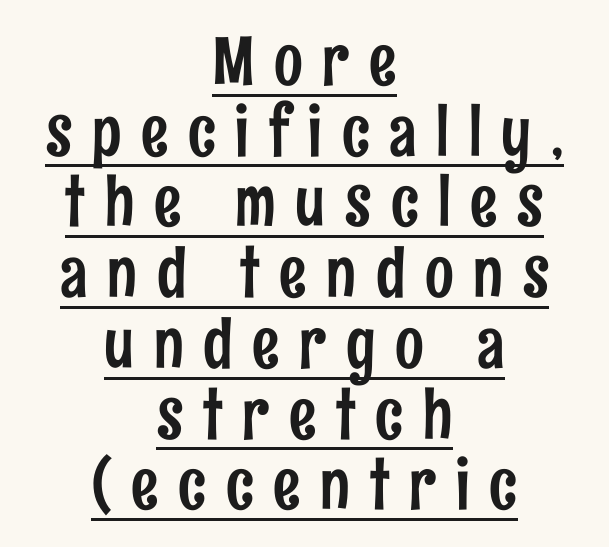
Q: Is the text italic (slanted)? A: No, it is upright.
Q: Is the typeface a serif or a sans-serif typeface? A: Sans-serif.
Q: Is the text underlined? A: Yes.
Q: How is the paragraph aligned? A: Centered.
Q: Is the spacing between letters normal or unusually wide? A: Unusually wide.
Q: Is the spacing between lines tight, normal or loose? A: Tight.
Q: Width (condensed, normal, or wide)? A: Condensed.
Q: Stroke contrast? A: Low.
Q: x-height? A: Medium.
Q: Monospaced? A: No.
